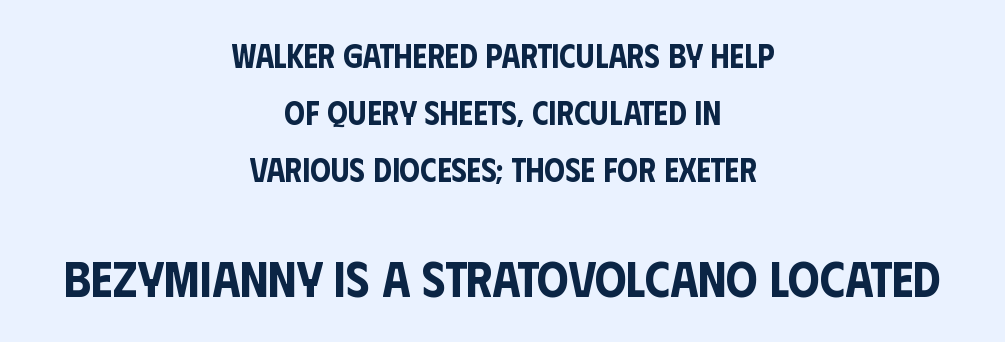
The image shows 50 px condensed sans-serif type, upright; set centered, line spacing 1.73x, normal letter spacing, not underlined; the second (bottom) block is 1.52x larger; low stroke contrast and a large x-height.
